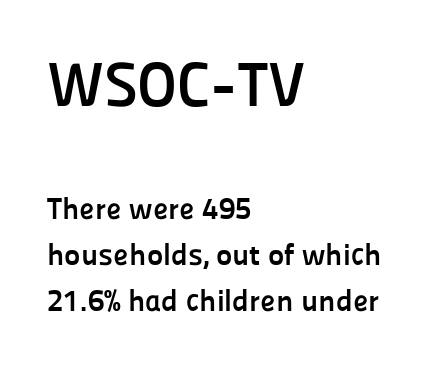
Q: Is the text bold? A: Yes.
Q: Is the text italic (slanted)? A: No, it is upright.
Q: Is the typeface a serif or a sans-serif typeface? A: Sans-serif.
Q: Is the text underlined? A: No.
Q: How is the paragraph aligned? A: Left-aligned.
Q: Is the spacing between letters normal or unusually wide? A: Normal.
Q: Is the spacing between lines tight, normal or loose? A: Normal.
Q: Which block of text is set in a larger size, the first (top) or the second (bottom)? A: The first (top) one.
Q: Width (condensed, normal, or wide)? A: Normal.
Q: Stroke contrast? A: Low.
Q: x-height? A: Medium.
Q: Monospaced? A: No.
